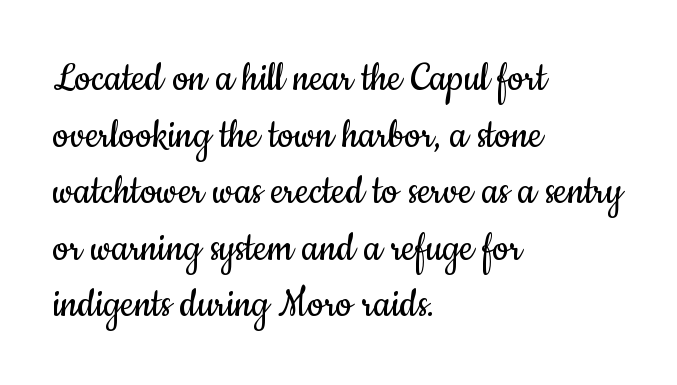
Which margin do the lines hug? The left one — the right edge is uneven. The font family rendered here belongs to the sans-serif group. Here the glyphs are tracked normally, forming tight word shapes. The weight would be labelled regular, book, light, or lighter still. Looks like regular typesetting: each glyph gets only the width it needs.
